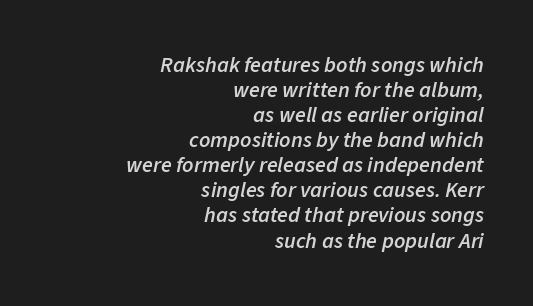
Q: Is the text bold? A: Semi-bold.
Q: Is the text italic (slanted)? A: Yes, it leans right by about 11 degrees.
Q: Is the text underlined? A: No.
Q: How is the paragraph aligned? A: Right-aligned.
Q: Is the spacing between letters normal or unusually wide? A: Normal.
Q: Is the spacing between lines tight, normal or loose? A: Tight.
